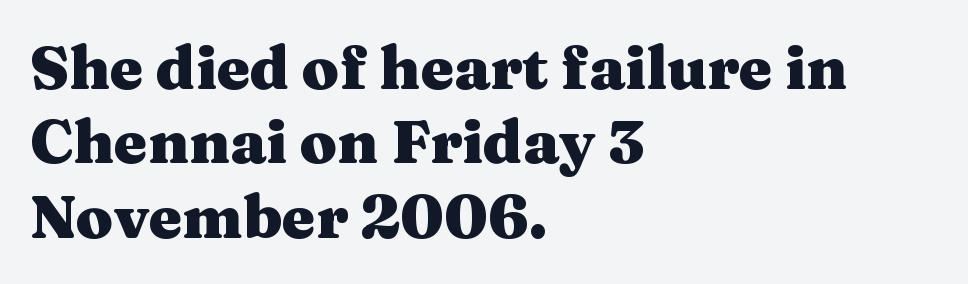
Q: Is the text bold? A: Yes.
Q: Is the text italic (slanted)? A: No, it is upright.
Q: Is the typeface a serif or a sans-serif typeface? A: Serif.
Q: Is the text underlined? A: No.
Q: How is the paragraph aligned? A: Left-aligned.
Q: Is the spacing between letters normal or unusually wide? A: Normal.
Q: Width (condensed, normal, or wide)? A: Wide.
Q: Stroke contrast? A: Medium.
Q: x-height? A: Medium.
Q: Monospaced? A: No.
